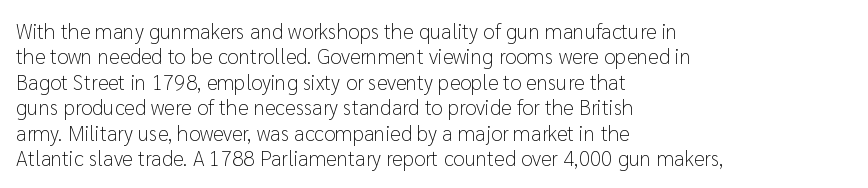
Q: Is the text bold? A: No.
Q: Is the text italic (slanted)? A: No, it is upright.
Q: Is the text underlined? A: No.
Q: How is the paragraph aligned? A: Left-aligned.
Q: Is the spacing between letters normal or unusually wide? A: Normal.
